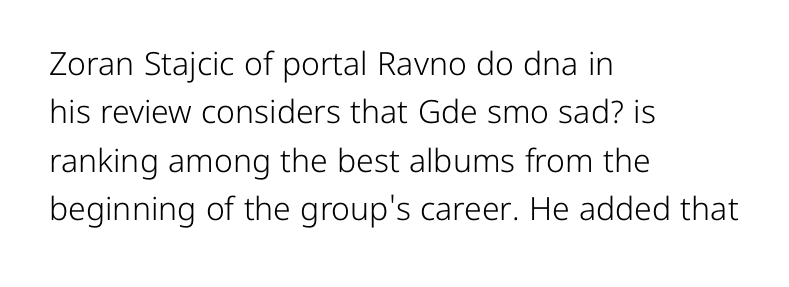
Caption: standard tracking, unaltered. When letters stand straight like this, we call the style roman or upright. The lines sit at an ordinary, default distance from one another. The glyphs in this specimen are sans serif. Check the space under the baseline: it is left empty.
